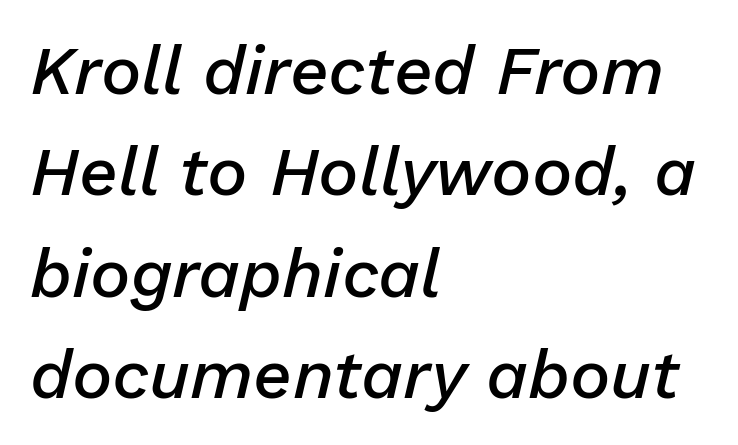
Q: Is the text bold? A: Semi-bold.
Q: Is the text italic (slanted)? A: Yes, it leans right by about 13 degrees.
Q: Is the text underlined? A: No.
Q: How is the paragraph aligned? A: Left-aligned.
Q: Is the spacing between letters normal or unusually wide? A: Normal.
Q: Is the spacing between lines tight, normal or loose? A: Normal.
Q: Width (condensed, normal, or wide)? A: Normal.
Q: Stroke contrast? A: Low.
Q: x-height? A: Medium.
Q: Monospaced? A: No.
